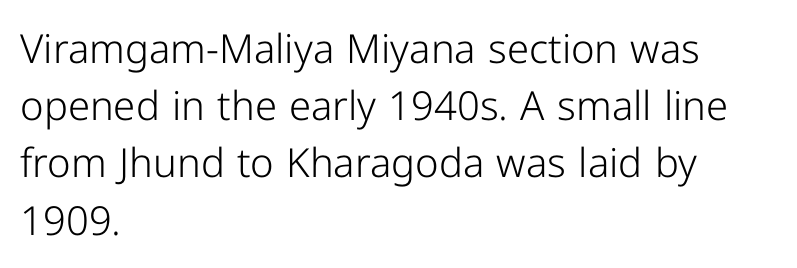
Q: Is the text bold? A: No.
Q: Is the text italic (slanted)? A: No, it is upright.
Q: Is the typeface a serif or a sans-serif typeface? A: Sans-serif.
Q: Is the text underlined? A: No.
Q: How is the paragraph aligned? A: Left-aligned.
Q: Is the spacing between letters normal or unusually wide? A: Normal.
Q: Is the spacing between lines tight, normal or loose? A: Normal.
Q: Width (condensed, normal, or wide)? A: Normal.
Q: Stroke contrast? A: Low.
Q: x-height? A: Medium.
Q: Monospaced? A: No.
